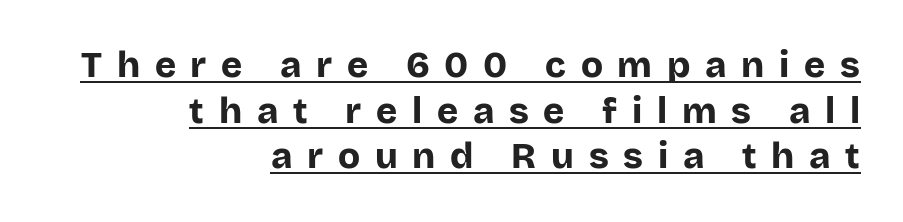
{"serif": "no", "italic": "no", "bold": "yes", "weight": "bold", "width": "normal", "stroke_contrast": "low", "x_height": "large", "monospaced": "no", "underline": "yes", "align": "right", "line_spacing": "normal", "line_spacing_ratio": 1.27, "letter_spacing": "wide", "letter_spacing_em": 0.41, "glyph_px": 36}
